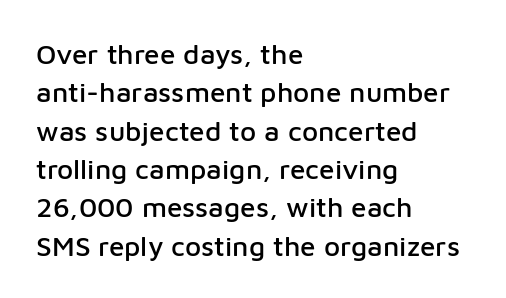
Each letter keeps its own natural width here, so spacing adapts to shape. Just letters on the line, the space beneath them empty. Reading down the column, the eye jumps a familiar distance to each next line. What stands out about the letter spacing? Nothing — it is the standard amount.
